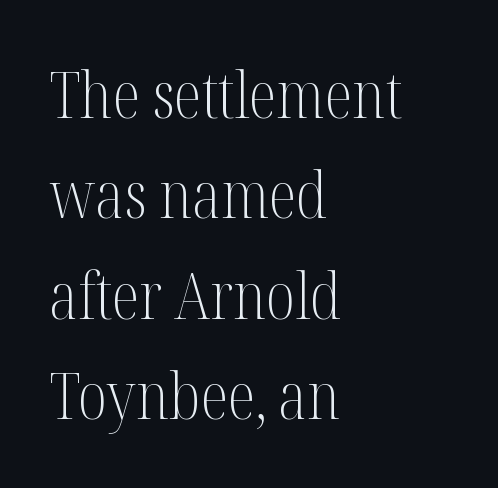
Q: Is the text bold? A: No.
Q: Is the text italic (slanted)? A: No, it is upright.
Q: Is the typeface a serif or a sans-serif typeface? A: Serif.
Q: Is the text underlined? A: No.
Q: How is the paragraph aligned? A: Left-aligned.
Q: Is the spacing between letters normal or unusually wide? A: Normal.
Q: Is the spacing between lines tight, normal or loose? A: Normal.
Q: Width (condensed, normal, or wide)? A: Condensed.
Q: Stroke contrast? A: Medium.
Q: x-height? A: Medium.
Q: Monospaced? A: No.
